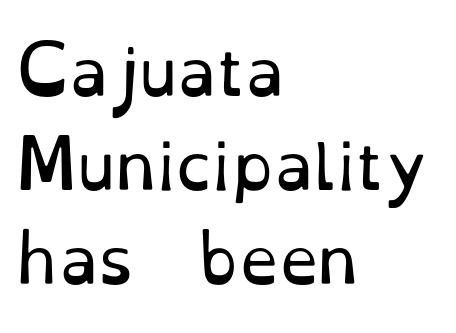
The image shows 64 px regular-weight type, upright; set left-aligned, normal line spacing (1.47x), normal letter spacing, not underlined; low stroke contrast and a small x-height.
